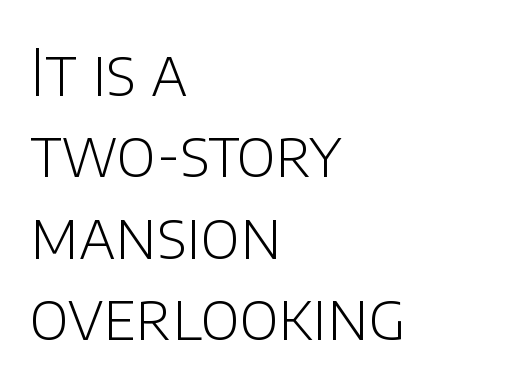
{"serif": "no", "italic": "no", "bold": "no", "weight": "light", "width": "normal", "stroke_contrast": "low", "x_height": "large", "monospaced": "no", "underline": "no", "align": "left", "line_spacing": "normal", "line_spacing_ratio": 1.27, "letter_spacing": "normal", "letter_spacing_em": 0.0, "glyph_px": 64}
